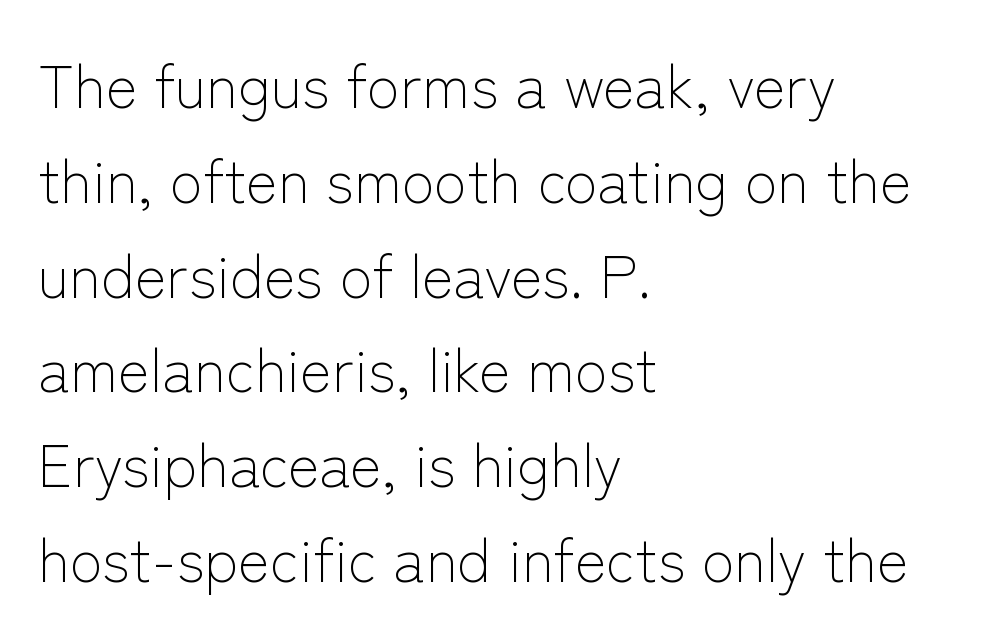
The image shows 60 px light sans-serif type, upright; set left-aligned, normal line spacing (1.58x), normal letter spacing, not underlined; low stroke contrast and a medium x-height.
